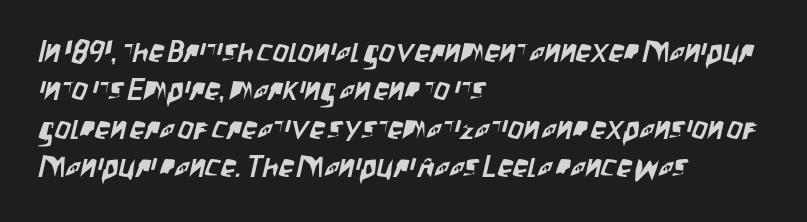
{"serif": "no", "width": "condensed", "stroke_contrast": "low", "x_height": "large", "monospaced": "no", "underline": "no", "align": "left", "line_spacing_ratio": 1.24, "letter_spacing": "normal", "letter_spacing_em": 0.0, "glyph_px": 31}
